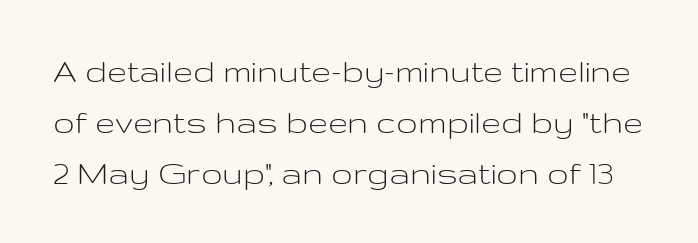
{"serif": "no", "italic": "no", "bold": "no", "weight": "light", "width": "wide", "stroke_contrast": "low", "x_height": "medium", "monospaced": "no", "underline": "no", "line_spacing": "normal", "line_spacing_ratio": 1.41, "letter_spacing": "normal", "letter_spacing_em": 0.0, "glyph_px": 36}
